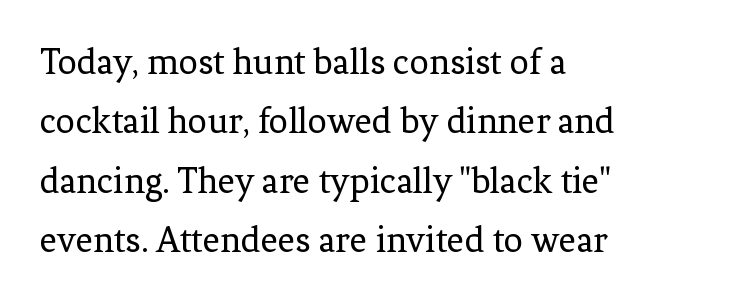
Q: Is the text bold? A: No.
Q: Is the text italic (slanted)? A: No, it is upright.
Q: Is the typeface a serif or a sans-serif typeface? A: Serif.
Q: Is the text underlined? A: No.
Q: How is the paragraph aligned? A: Left-aligned.
Q: Is the spacing between letters normal or unusually wide? A: Normal.
Q: Is the spacing between lines tight, normal or loose? A: Normal.
Q: Width (condensed, normal, or wide)? A: Normal.
Q: Stroke contrast? A: Low.
Q: x-height? A: Medium.
Q: Monospaced? A: No.
